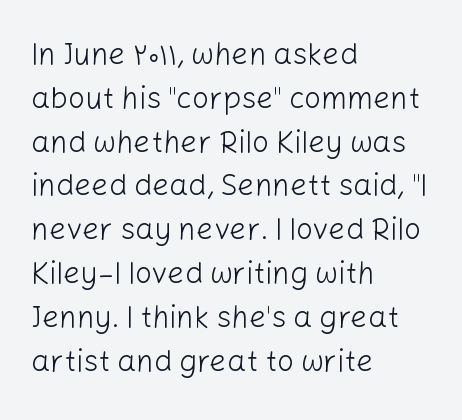
The letters stand upright; this is a roman face. The glyphs in this specimen are sans serif. Whoever set this chose a conventional vertical rhythm. Nothing unusual about the tracking: characters are spaced as the font intends. Alignment: flush left.
